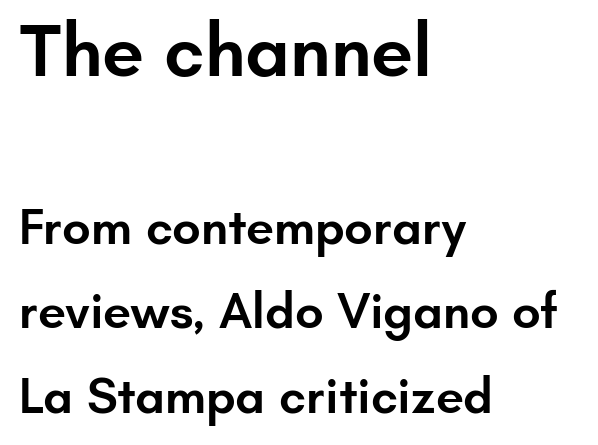
Q: Is the text bold? A: Semi-bold.
Q: Is the text italic (slanted)? A: No, it is upright.
Q: Is the typeface a serif or a sans-serif typeface? A: Sans-serif.
Q: Is the text underlined? A: No.
Q: How is the paragraph aligned? A: Left-aligned.
Q: Is the spacing between letters normal or unusually wide? A: Normal.
Q: Is the spacing between lines tight, normal or loose? A: Normal.
Q: Which block of text is set in a larger size, the first (top) or the second (bottom)? A: The first (top) one.
Q: Width (condensed, normal, or wide)? A: Normal.
Q: Stroke contrast? A: Low.
Q: x-height? A: Small.
Q: Monospaced? A: No.
